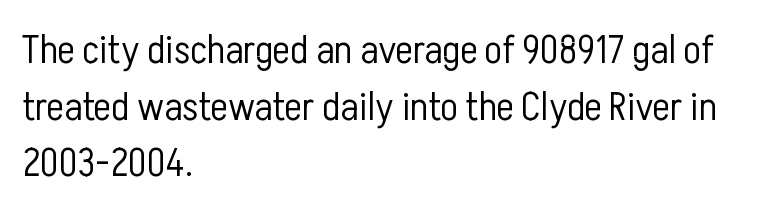
The foot of each line stays bare and open. The setting favours the left margin, as ordinary paragraphs usually do. Think of a printed novel: that variable character pitch is what you see here. This is roman type, the default non-slanted kind.
